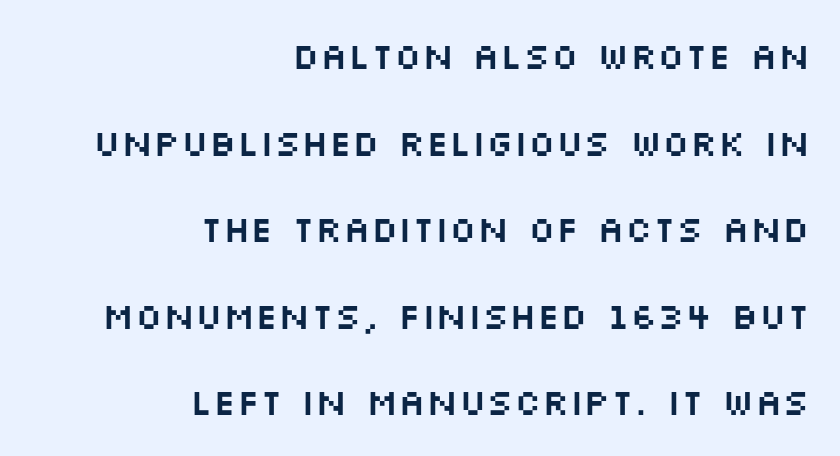
The image shows 37 px wide sans-serif type, upright; set right-aligned, loose line spacing (2.34x), normal letter spacing, not underlined; medium stroke contrast and a large x-height.
